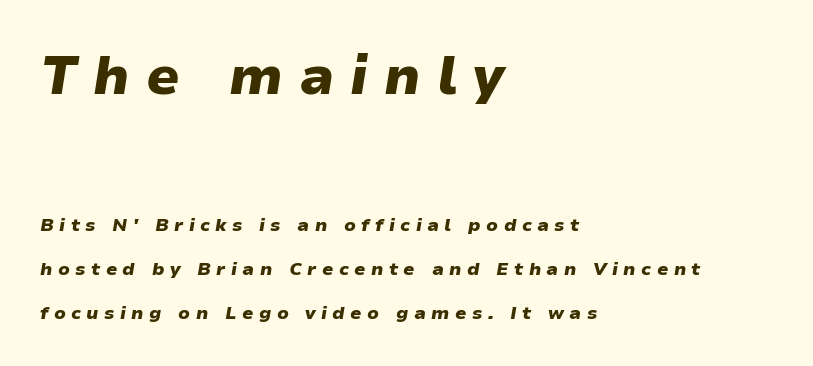
These lines are set flush left with a ragged right edge. Reading top to bottom, the characters get smaller at the block break. In terms of weight, the rendering is a true, heavy bold. Proportional: the letters do not fall into vertical columns.
